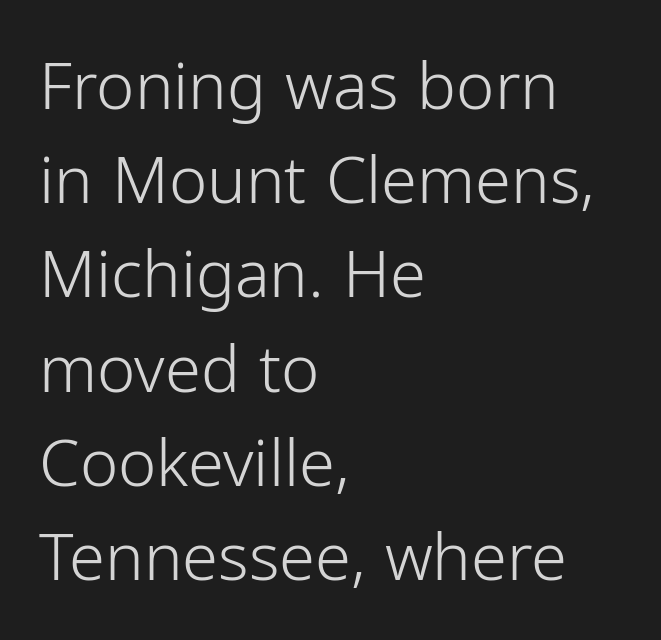
The type family on display is of the sans-serif kind. Descenders hang freely into open space. You could not count columns in this text — the font is proportionally spaced. All the whitespace from short lines collects on the right.
